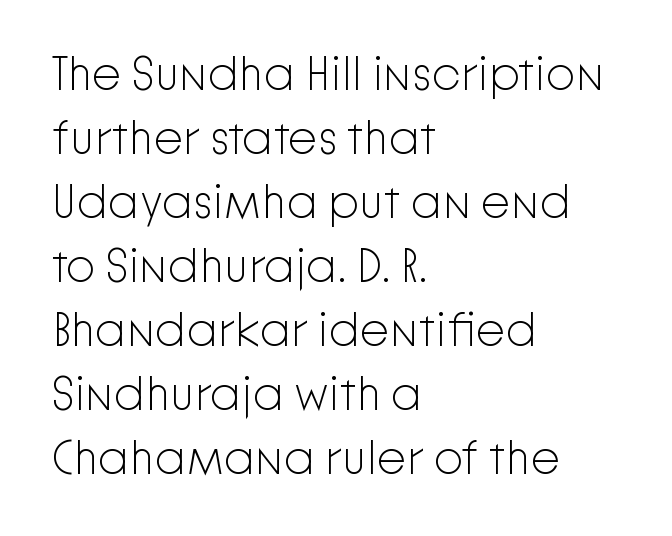
{"serif": "no", "italic": "no", "bold": "no", "weight": "light", "width": "normal", "stroke_contrast": "low", "x_height": "medium", "monospaced": "no", "underline": "no", "align": "left", "line_spacing": "normal", "line_spacing_ratio": 1.36, "letter_spacing": "normal", "letter_spacing_em": 0.0, "glyph_px": 47}
